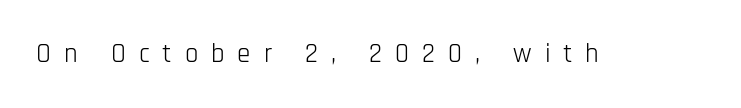
Q: Is the text bold? A: No.
Q: Is the text italic (slanted)? A: No, it is upright.
Q: Is the text underlined? A: No.
Q: Is the spacing between letters normal or unusually wide? A: Unusually wide.
